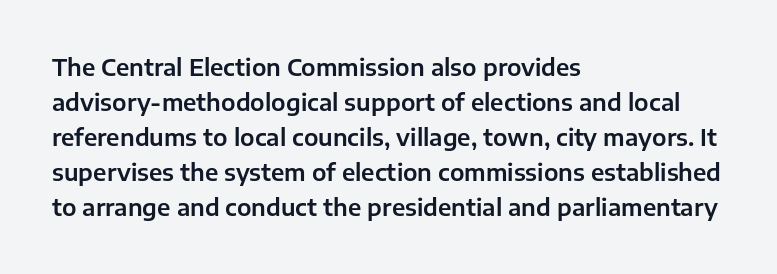
Left-aligned paragraph, ragged on the right. This sample uses an upright cut, with every glyph sitting square on the baseline. Only glyphs here, with clear space below each row. In terms of letterspacing, this is plain default setting. The line-height multiplier appears to be the usual default.
